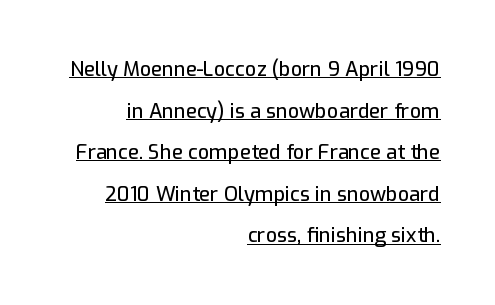
Q: Is the text italic (slanted)? A: No, it is upright.
Q: Is the text underlined? A: Yes.
Q: How is the paragraph aligned? A: Right-aligned.
Q: Is the spacing between letters normal or unusually wide? A: Normal.
Q: Is the spacing between lines tight, normal or loose? A: Loose.
